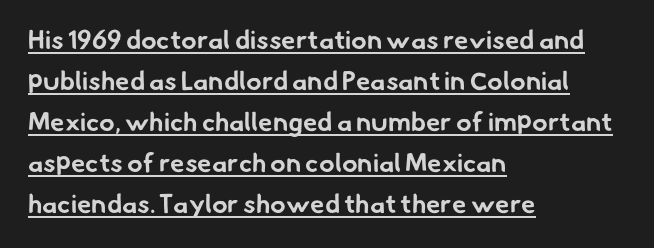
Casual observation: everything's shoved over to the left. Heft: maximum for text — a bold. Is there much room between lines? A standard amount, neither cramped nor airy. Underlining? Definitely there. The letters sit at their default tracking, neither squeezed nor spread.
